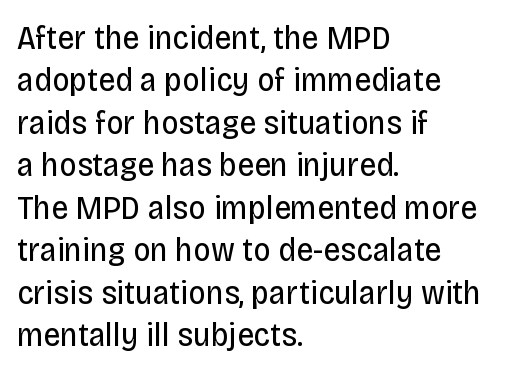
Lines of text with bare space underneath. The typography opts for an upright posture over an oblique one. Character widths vary here, with narrow letters taking less room than wide ones. The rendering uses a moderate line-height, typical for paragraphs.
